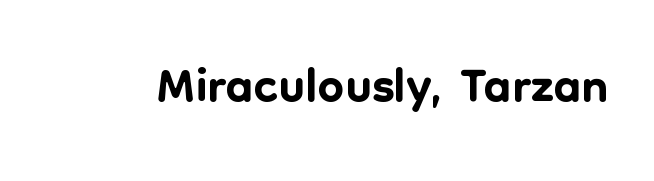
{"serif": "no", "italic": "no", "width": "normal", "stroke_contrast": "low", "x_height": "medium", "monospaced": "no", "underline": "no", "letter_spacing": "normal", "letter_spacing_em": 0.0, "glyph_px": 75}
